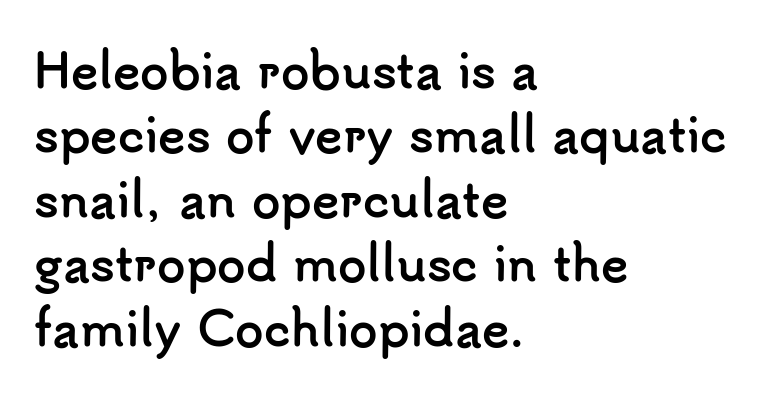
Q: Is the text bold? A: Yes.
Q: Is the text italic (slanted)? A: No, it is upright.
Q: Is the typeface a serif or a sans-serif typeface? A: Sans-serif.
Q: Is the text underlined? A: No.
Q: How is the paragraph aligned? A: Left-aligned.
Q: Is the spacing between letters normal or unusually wide? A: Normal.
Q: Is the spacing between lines tight, normal or loose? A: Normal.
Q: Width (condensed, normal, or wide)? A: Normal.
Q: Stroke contrast? A: Low.
Q: x-height? A: Small.
Q: Monospaced? A: No.
